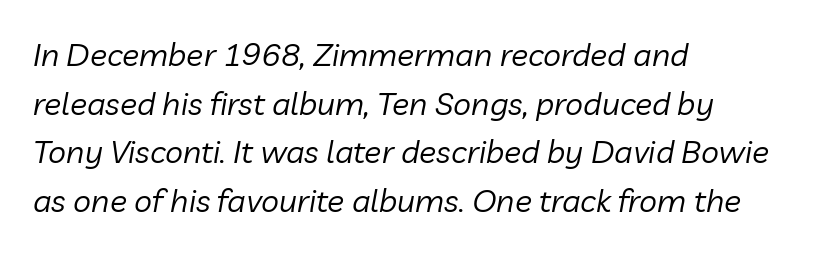
Q: Is the text bold? A: No.
Q: Is the text italic (slanted)? A: Yes, it leans right by about 10 degrees.
Q: Is the text underlined? A: No.
Q: How is the paragraph aligned? A: Left-aligned.
Q: Is the spacing between letters normal or unusually wide? A: Normal.
Q: Is the spacing between lines tight, normal or loose? A: Normal.
Q: Width (condensed, normal, or wide)? A: Normal.
Q: Stroke contrast? A: Low.
Q: x-height? A: Medium.
Q: Monospaced? A: No.
